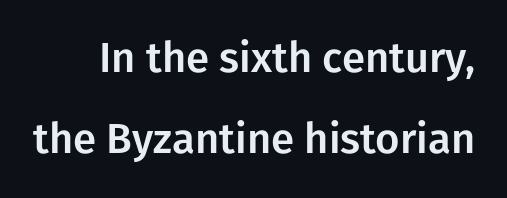
{"serif": "no", "italic": "no", "width": "normal", "stroke_contrast": "low", "x_height": "medium", "monospaced": "no", "underline": "no", "line_spacing": "loose", "line_spacing_ratio": 1.94, "letter_spacing": "normal", "letter_spacing_em": 0.0, "glyph_px": 42}
